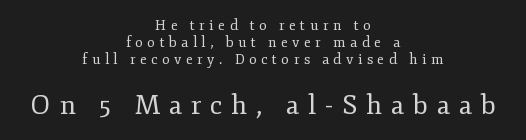
The image shows 27 px text type, upright; set centered, line spacing 1.21x, unusually wide letter spacing (+0.32 em), not underlined; the second (bottom) block is 1.93x larger.
